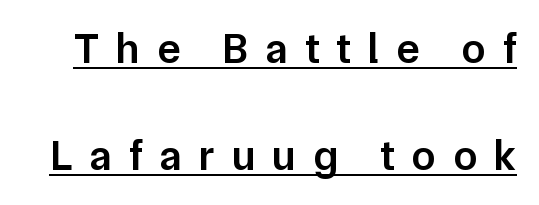
Q: Is the text bold? A: Semi-bold.
Q: Is the text italic (slanted)? A: No, it is upright.
Q: Is the typeface a serif or a sans-serif typeface? A: Sans-serif.
Q: Is the text underlined? A: Yes.
Q: Is the spacing between letters normal or unusually wide? A: Unusually wide.
Q: Is the spacing between lines tight, normal or loose? A: Loose.
Q: Width (condensed, normal, or wide)? A: Normal.
Q: Stroke contrast? A: Low.
Q: x-height? A: Medium.
Q: Monospaced? A: No.
